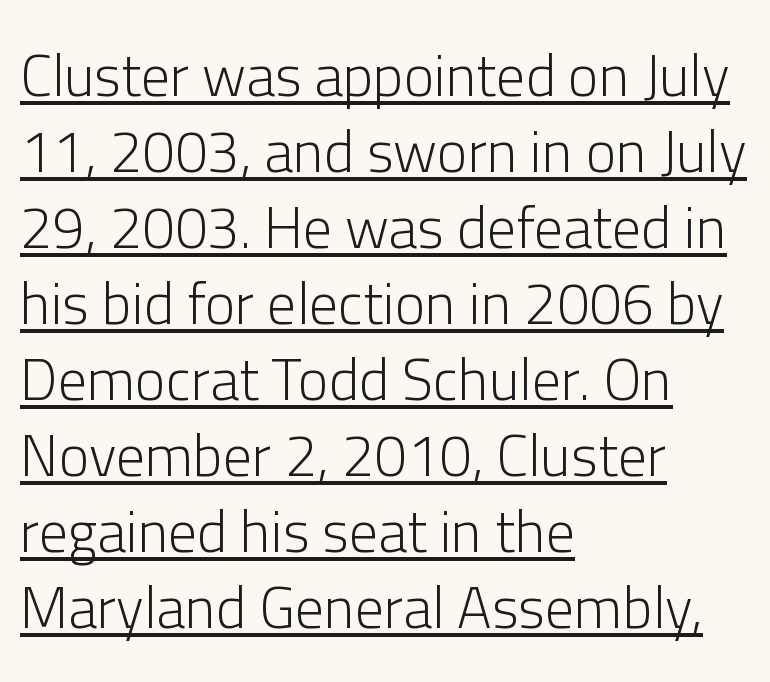
The image shows 58 px light sans-serif type, upright; set left-aligned, normal line spacing (1.31x), normal letter spacing, underlined; low stroke contrast and a medium x-height.
